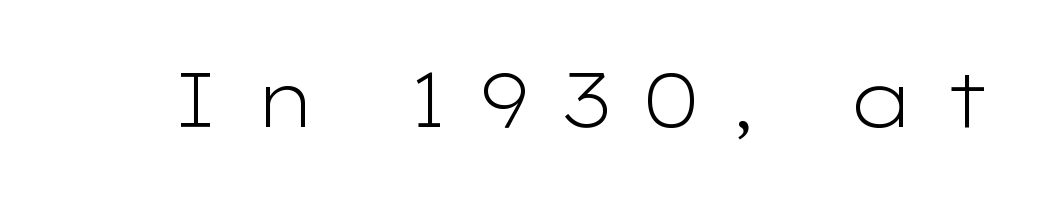
The type family on display is of the sans-serif kind. Summary of weight: not heavy and not bold. Is this a fixed-width face? No — the glyphs have proportional, varying widths. Nope, not italic — everything's standing straight.
